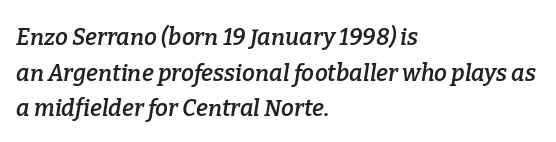
{"italic": "yes", "lean": "right", "slant_degrees": 9, "bold": "semi", "underline": "no", "align": "left", "line_spacing": "normal", "line_spacing_ratio": 1.55, "letter_spacing": "normal", "letter_spacing_em": 0.0, "glyph_px": 23}
